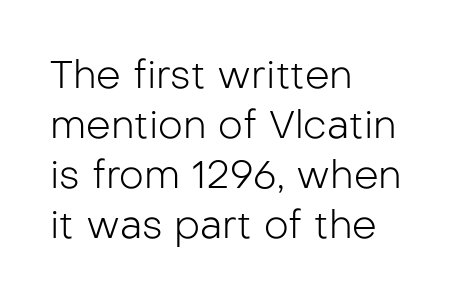
Q: Is the text bold? A: No.
Q: Is the text italic (slanted)? A: No, it is upright.
Q: Is the typeface a serif or a sans-serif typeface? A: Sans-serif.
Q: Is the text underlined? A: No.
Q: How is the paragraph aligned? A: Left-aligned.
Q: Is the spacing between letters normal or unusually wide? A: Normal.
Q: Is the spacing between lines tight, normal or loose? A: Normal.
Q: Width (condensed, normal, or wide)? A: Normal.
Q: Stroke contrast? A: Low.
Q: x-height? A: Medium.
Q: Monospaced? A: No.
